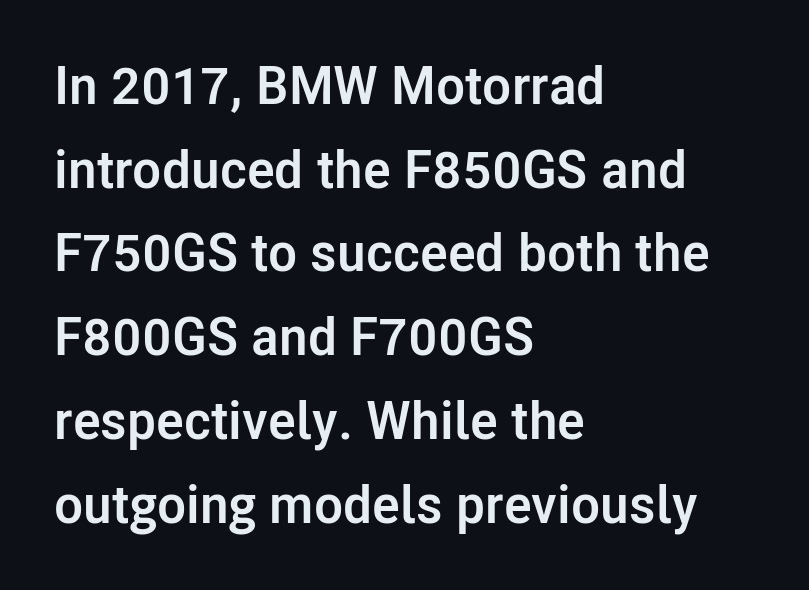
The image shows 53 px semibold sans-serif type, upright; set left-aligned, normal line spacing (1.58x), normal letter spacing, not underlined; low stroke contrast and a medium x-height.
